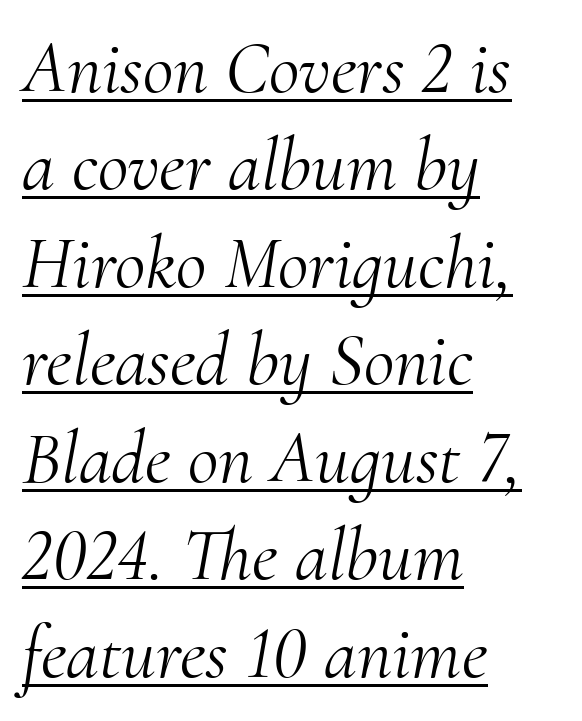
The image shows 75 px light serif type, italic (leaning right); set left-aligned, normal line spacing (1.3x), normal letter spacing, underlined; medium stroke contrast and a small x-height.
